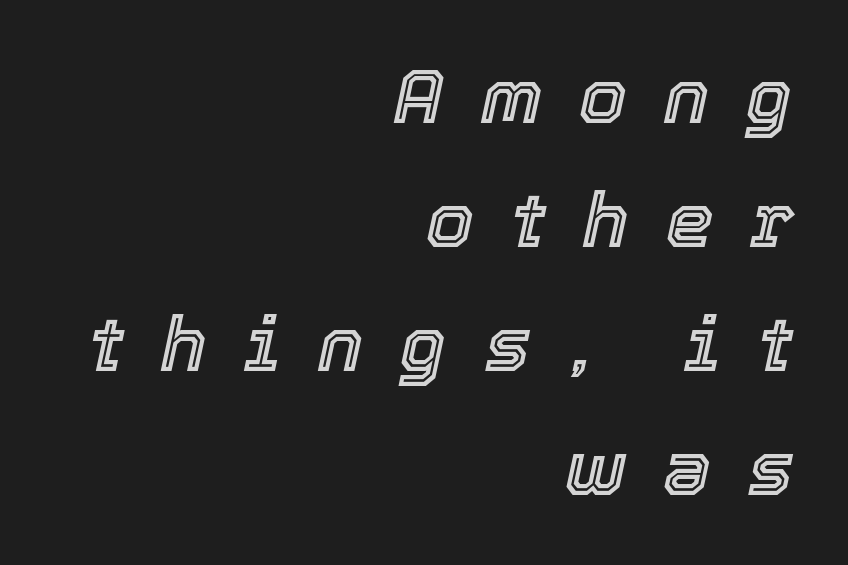
When letters slant like this, we call the style italic. Honestly, the letter spacing is so wide it's the main thing you notice. You could not count columns in this text — the font is proportionally spaced. Only glyphs here, with clear space below each row.
